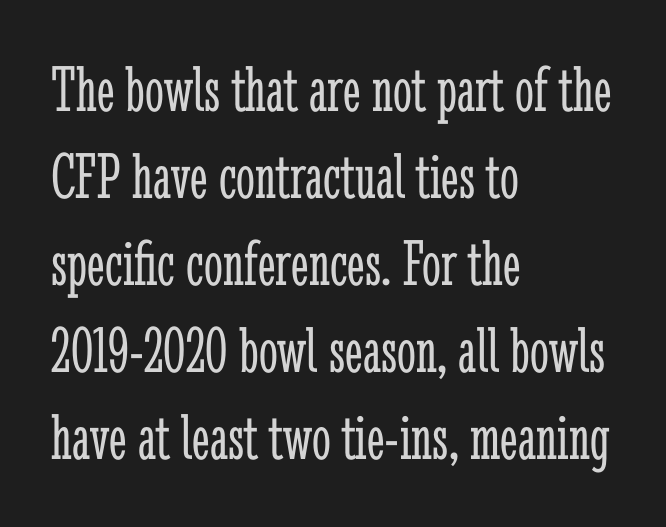
In terms of leading, this rendering sits right in the middle. The specimen reads as upright at a glance. Proportional: the letters do not fall into vertical columns. Inter-character spacing is left at the font's built-in metrics. Old-style or modern, the face here clearly has serifs.
